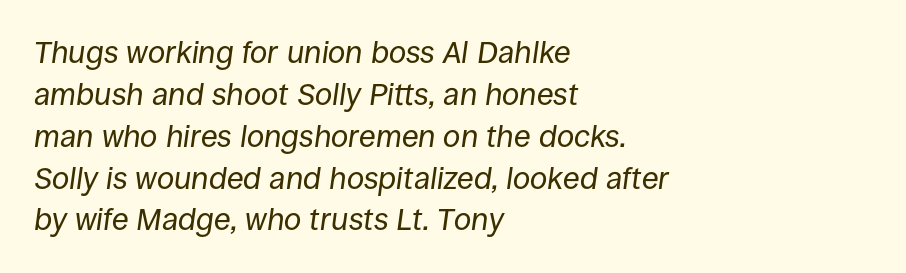
Q: Is the text bold? A: No.
Q: Is the text italic (slanted)? A: Yes, it leans right by about 8 degrees.
Q: Is the text underlined? A: No.
Q: How is the paragraph aligned? A: Left-aligned.
Q: Is the spacing between letters normal or unusually wide? A: Normal.
Q: Is the spacing between lines tight, normal or loose? A: Normal.
Q: Width (condensed, normal, or wide)? A: Normal.
Q: Stroke contrast? A: Low.
Q: x-height? A: Large.
Q: Monospaced? A: No.
